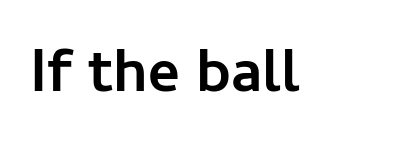
Q: Is the text bold? A: Yes.
Q: Is the text italic (slanted)? A: No, it is upright.
Q: Is the typeface a serif or a sans-serif typeface? A: Sans-serif.
Q: Is the text underlined? A: No.
Q: Is the spacing between letters normal or unusually wide? A: Normal.
Q: Width (condensed, normal, or wide)? A: Normal.
Q: Stroke contrast? A: Low.
Q: x-height? A: Medium.
Q: Monospaced? A: No.
